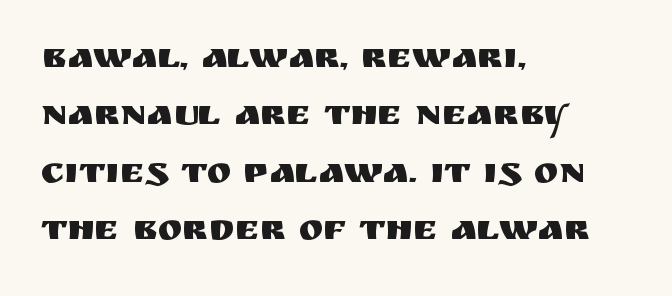
Q: Is the text italic (slanted)? A: No, it is upright.
Q: Is the typeface a serif or a sans-serif typeface? A: Sans-serif.
Q: Is the text underlined? A: No.
Q: How is the paragraph aligned? A: Left-aligned.
Q: Is the spacing between letters normal or unusually wide? A: Normal.
Q: Is the spacing between lines tight, normal or loose? A: Normal.
Q: Width (condensed, normal, or wide)? A: Normal.
Q: Stroke contrast? A: Medium.
Q: x-height? A: Large.
Q: Monospaced? A: No.
